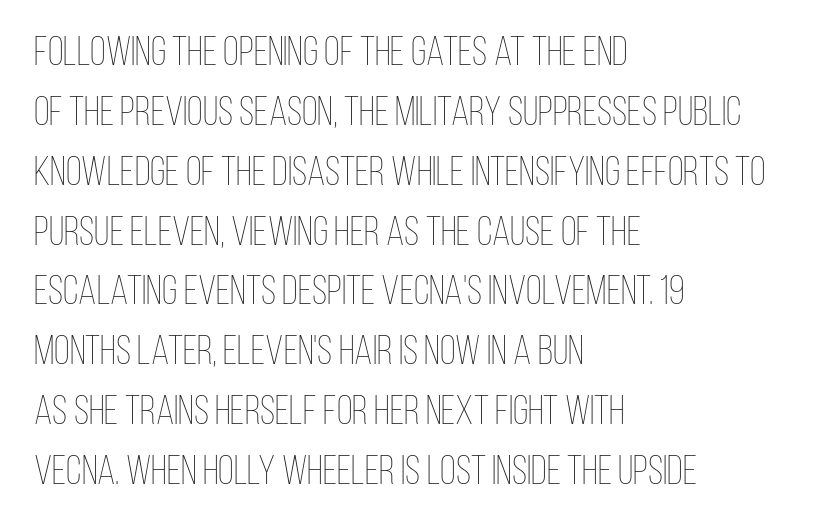
The space between consecutive lines is moderate. Plain, unruled lines of type. Horizontally, the lines are justified to the leading edge only. The letters stand straight up with perfectly vertical stems.
